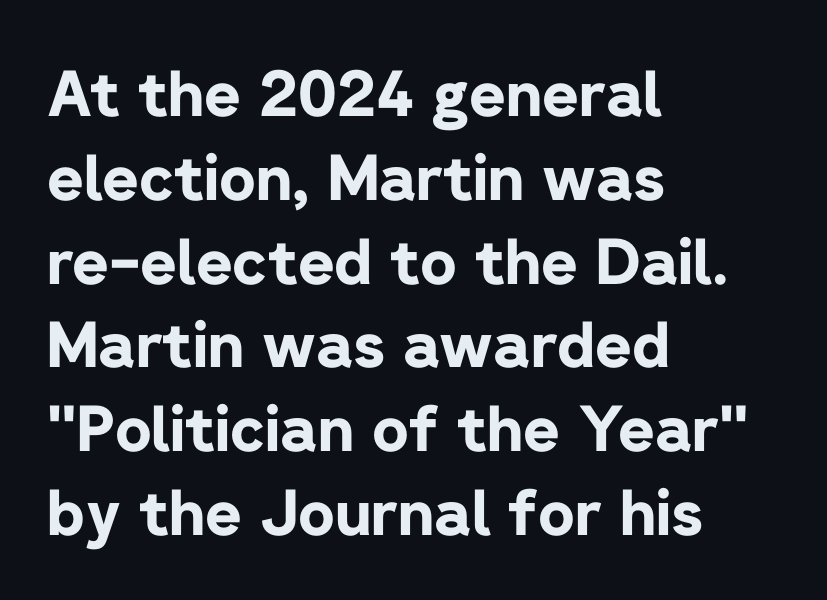
The horizontal fit of the characters is conventional and even. The letters carry no serifs — their stems end cleanly without finishing strokes. Bare-footed words on every line. A typesetter would call this proportional, since set widths differ per character.
